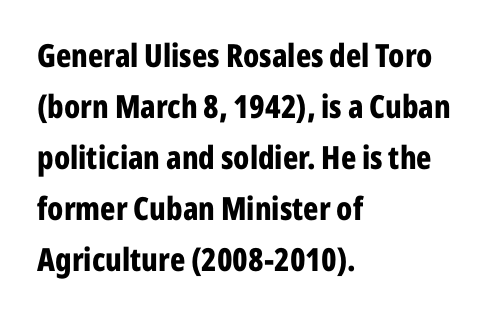
Q: Is the text bold? A: Yes.
Q: Is the text italic (slanted)? A: No, it is upright.
Q: Is the typeface a serif or a sans-serif typeface? A: Sans-serif.
Q: Is the text underlined? A: No.
Q: How is the paragraph aligned? A: Left-aligned.
Q: Is the spacing between letters normal or unusually wide? A: Normal.
Q: Is the spacing between lines tight, normal or loose? A: Normal.
Q: Width (condensed, normal, or wide)? A: Condensed.
Q: Stroke contrast? A: Low.
Q: x-height? A: Medium.
Q: Monospaced? A: No.
